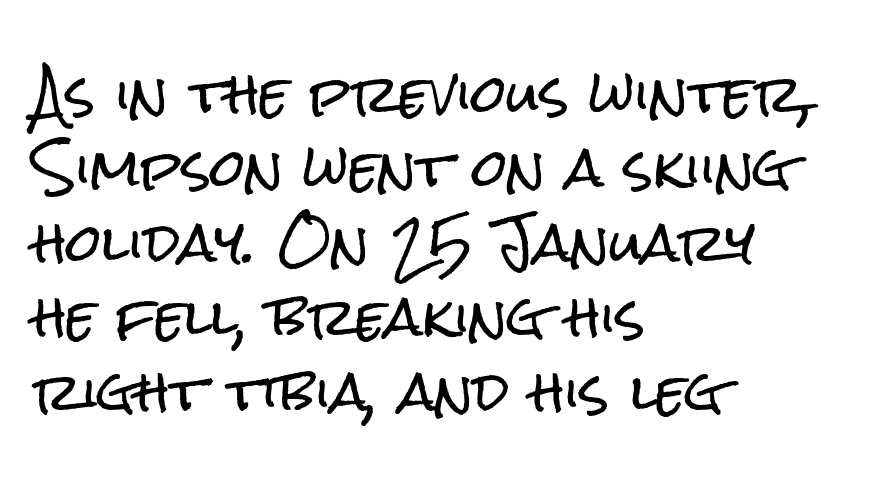
The image shows 51 px condensed sans-serif type, upright; set left-aligned, normal line spacing (1.46x), normal letter spacing, not underlined; low stroke contrast and a medium x-height.
